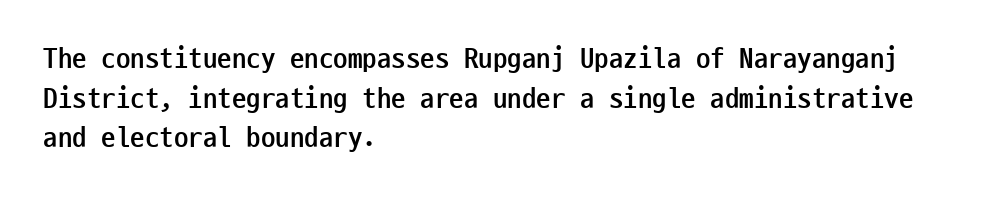
As a designer I'd log this as weight 700, bold. This sample has the even, mechanical cadence of fixed-width lettering. The lines in this sample share a left origin and differ only in where they stop. How would I describe the line gaps? Plain and ordinary. Observe the absence of serifs on each vertical stroke in this sample. Check the space under the baseline: it is left empty.
